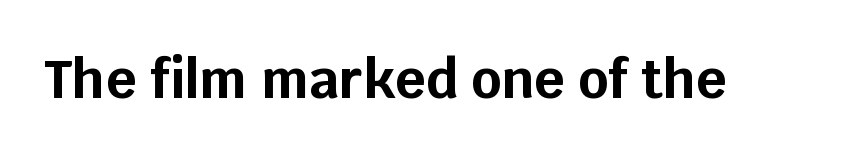
The image shows 53 px bold sans-serif type, upright; set normal letter spacing, not underlined; low stroke contrast and a large x-height.
